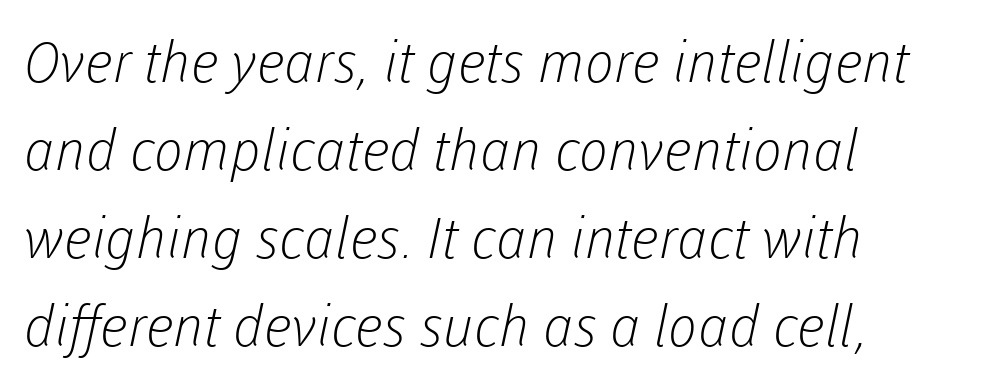
The image shows 56 px light sans-serif type; set left-aligned, normal line spacing (1.57x), normal letter spacing, not underlined; low stroke contrast and a medium x-height.
